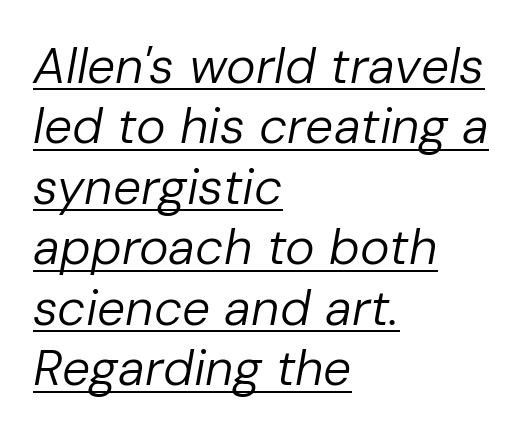
Is the type heavy? It reads as light-to-regular instead. The rendering uses natural spacing where letterforms have individual widths. The paragraph shown leans on its left margin. In terms of letterspacing, this is plain default setting.
